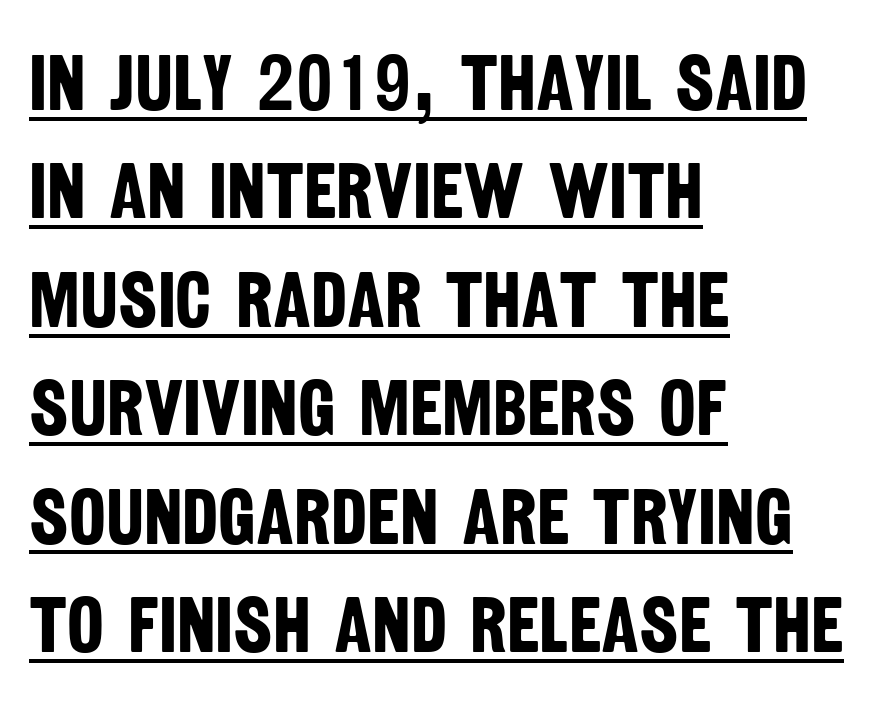
Q: Is the text bold? A: Yes.
Q: Is the typeface a serif or a sans-serif typeface? A: Sans-serif.
Q: Is the text underlined? A: Yes.
Q: How is the paragraph aligned? A: Left-aligned.
Q: Is the spacing between letters normal or unusually wide? A: Normal.
Q: Is the spacing between lines tight, normal or loose? A: Normal.
Q: Width (condensed, normal, or wide)? A: Condensed.
Q: Stroke contrast? A: Low.
Q: x-height? A: Large.
Q: Monospaced? A: No.
